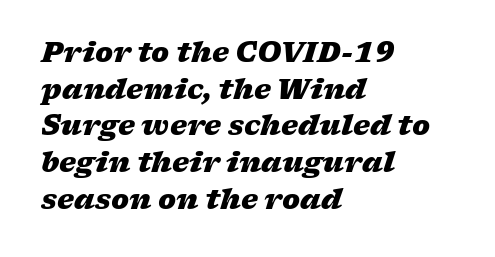
{"italic": "yes", "lean": "right", "slant_degrees": 17, "bold": "yes", "underline": "no", "align": "left", "line_spacing": "normal", "line_spacing_ratio": 1.36, "letter_spacing": "normal", "letter_spacing_em": 0.0, "glyph_px": 27}
